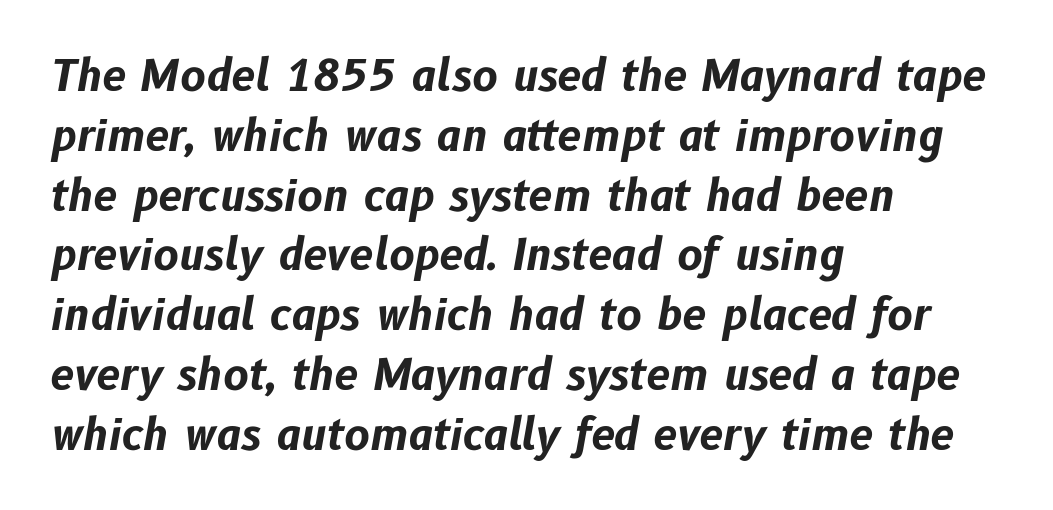
{"italic": "yes", "lean": "right", "slant_degrees": 10, "bold": "yes", "weight": "bold", "width": "normal", "stroke_contrast": "low", "x_height": "medium", "monospaced": "no", "underline": "no", "align": "left", "line_spacing": "normal", "line_spacing_ratio": 1.39, "letter_spacing": "normal", "letter_spacing_em": 0.0, "glyph_px": 43}
